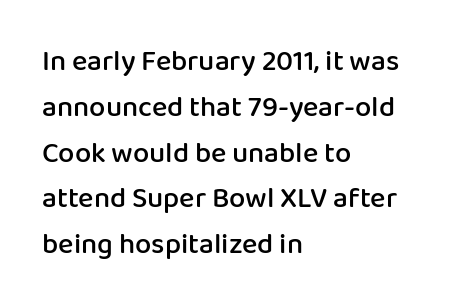
Q: Is the text bold? A: Semi-bold.
Q: Is the text italic (slanted)? A: No, it is upright.
Q: Is the typeface a serif or a sans-serif typeface? A: Sans-serif.
Q: Is the text underlined? A: No.
Q: How is the paragraph aligned? A: Left-aligned.
Q: Is the spacing between letters normal or unusually wide? A: Normal.
Q: Is the spacing between lines tight, normal or loose? A: Normal.
Q: Width (condensed, normal, or wide)? A: Normal.
Q: Stroke contrast? A: Low.
Q: x-height? A: Medium.
Q: Monospaced? A: No.
